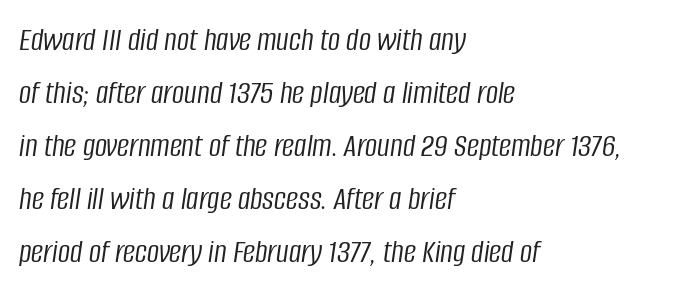
The image shows 34 px light, condensed type, italic (leaning right); set left-aligned, normal line spacing (1.56x), normal letter spacing, not underlined; low stroke contrast and a large x-height.
